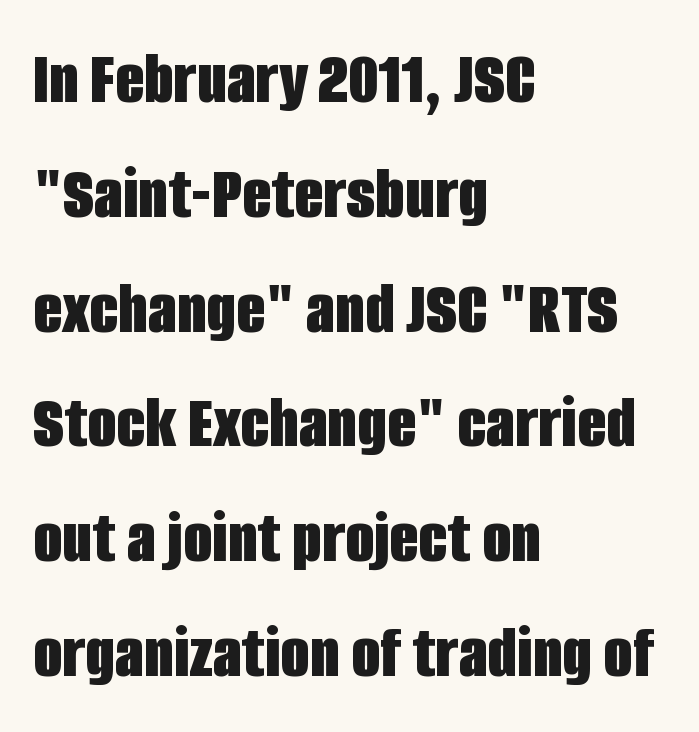
Q: Is the text bold? A: Yes.
Q: Is the text italic (slanted)? A: No, it is upright.
Q: Is the typeface a serif or a sans-serif typeface? A: Sans-serif.
Q: Is the text underlined? A: No.
Q: How is the paragraph aligned? A: Left-aligned.
Q: Is the spacing between letters normal or unusually wide? A: Normal.
Q: Is the spacing between lines tight, normal or loose? A: Normal.
Q: Width (condensed, normal, or wide)? A: Condensed.
Q: Stroke contrast? A: Low.
Q: x-height? A: Large.
Q: Monospaced? A: No.
